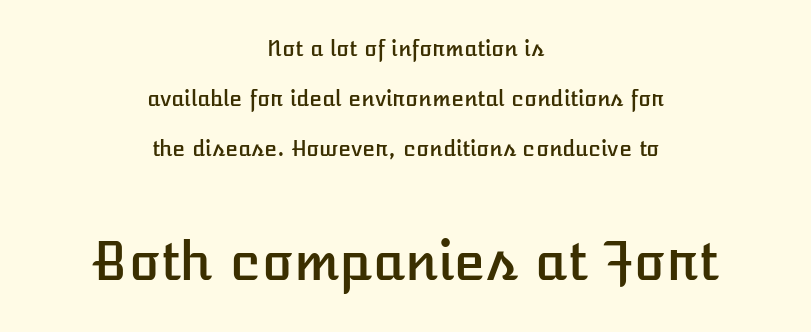
The image shows 52 px text type, upright; set centered, loose line spacing (2.39x), normal letter spacing, not underlined; the second (bottom) block is 2.48x larger; low stroke contrast and a medium x-height.
